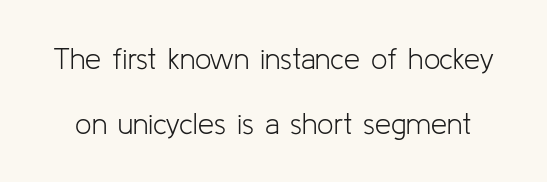
Stem width sits at or under what a default text font uses. Nope, no serifs anywhere on these letters. Vertically, the passage feels expansive, rows floating well apart. Look at the tracking — it's just the regular setting, nothing added. Posture: upright roman.
